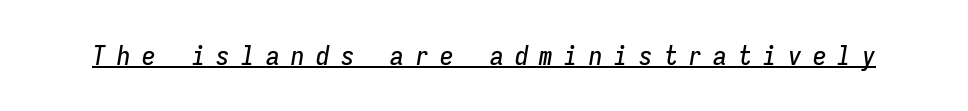
{"italic": "yes", "lean": "right", "slant_degrees": 9, "underline": "yes", "letter_spacing": "wide", "letter_spacing_em": 0.42, "glyph_px": 27}
